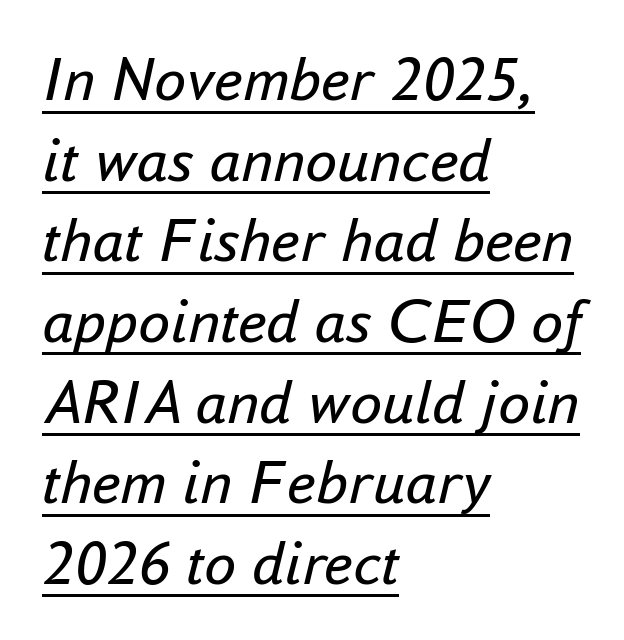
Varying glyph widths throughout — classic text-font behaviour. Nobody touched the tracking dial on this one. This sample keeps an unexceptional amount of space between lines. Descenders here cross a horizontal rule under the line. Is the type heavy? It reads as light-to-regular instead.
